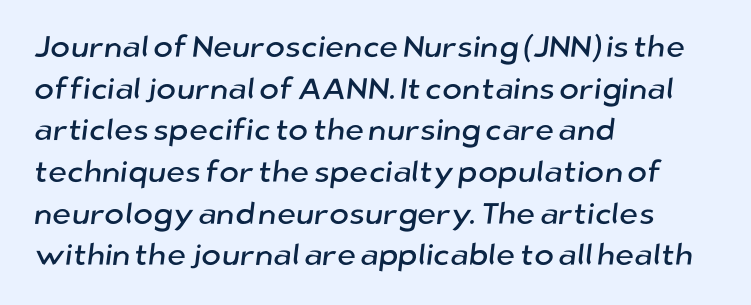
{"serif": "no", "width": "normal", "stroke_contrast": "low", "x_height": "medium", "monospaced": "no", "underline": "no", "align": "left", "line_spacing": "normal", "line_spacing_ratio": 1.39, "letter_spacing": "normal", "letter_spacing_em": 0.0, "glyph_px": 30}
